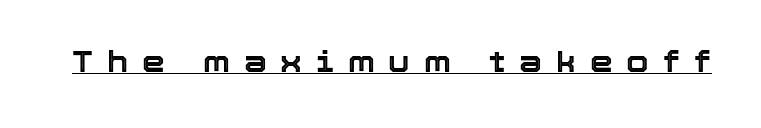
The image shows 29 px text type, upright; set unusually wide letter spacing (+0.48 em), underlined; a medium x-height.
